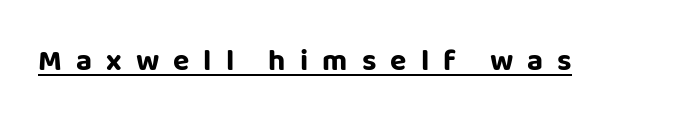
The image shows 30 px bold sans-serif type, upright; set unusually wide letter spacing (+0.47 em), underlined; low stroke contrast and a large x-height.
